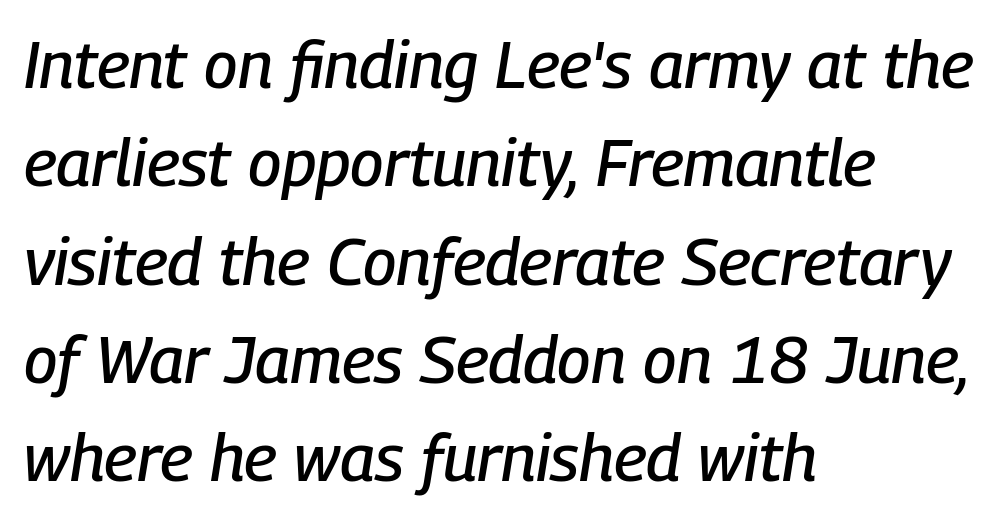
{"italic": "yes", "lean": "right", "slant_degrees": 9, "width": "condensed", "stroke_contrast": "low", "x_height": "medium", "monospaced": "no", "underline": "no", "align": "left", "line_spacing": "normal", "line_spacing_ratio": 1.49, "letter_spacing": "normal", "letter_spacing_em": 0.0, "glyph_px": 66}
